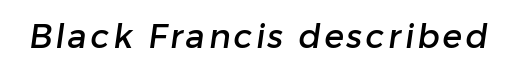
The image shows 33 px sans-serif type; set not underlined; low stroke contrast and a medium x-height.
